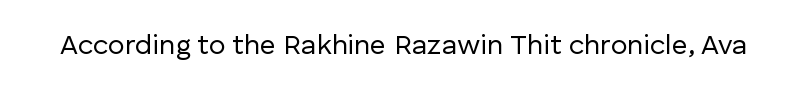
The image shows 28 px regular-weight sans-serif type, upright; set normal letter spacing, not underlined; low stroke contrast and a medium x-height.
